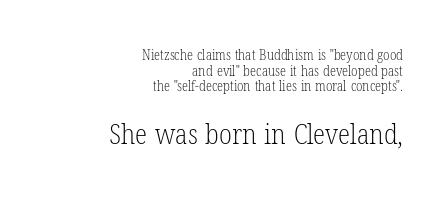
Nobody drew a line under any word here. A serif font was chosen for this passage. The lines in this sample share a right terminus and differ only in where they begin. Two sizes are in play, and the larger belongs to the second block.
